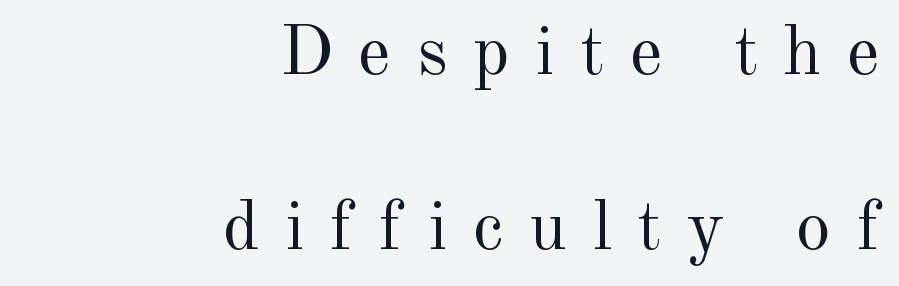
Tall strokes in this sample are plumb rather than angled. The passage shown is typed in a proportional face where columns would drift. Tracking value appears strongly positive — letters spread wide. Clear beneath every line of the passage.
